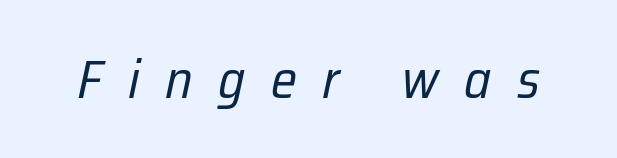
{"italic": "yes", "lean": "right", "slant_degrees": 12, "bold": "no", "weight": "regular", "width": "condensed", "stroke_contrast": "low", "x_height": "medium", "monospaced": "no", "underline": "no", "letter_spacing": "wide", "letter_spacing_em": 0.47, "glyph_px": 54}
